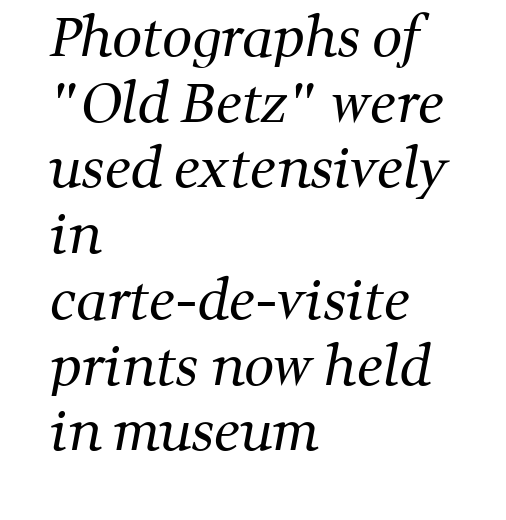
Line beginnings align vertically; line endings do not. A typesetter would label this face a serif. This sample has the flowing, uneven cadence of proportional lettering. The letters sit at their default tracking, neither squeezed nor spread. Heaviness? Minimal to ordinary, like unemphasized prose. Letters rest on an invisible, unmarked baseline.
